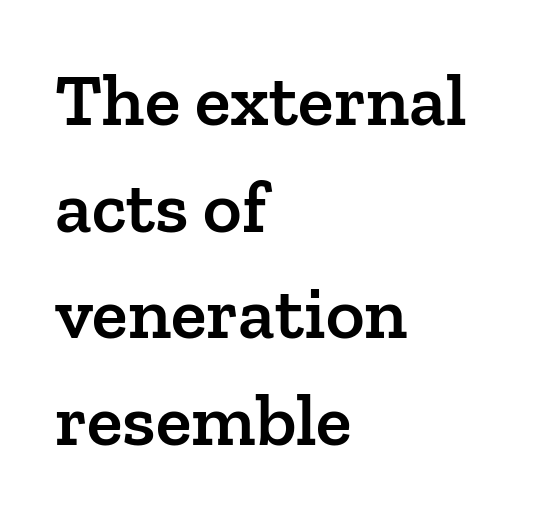
Look at the bottom of the vertical strokes: they flare into serifs here. Rule under the text: the space is simply empty. Visually the block forms a straight wall on the left and a jagged coastline on the right. As a designer I'd log this as weight 600, semibold. Default kerning and tracking; the words read as compact shapes. Looks like regular typesetting: each glyph gets only the width it needs.
